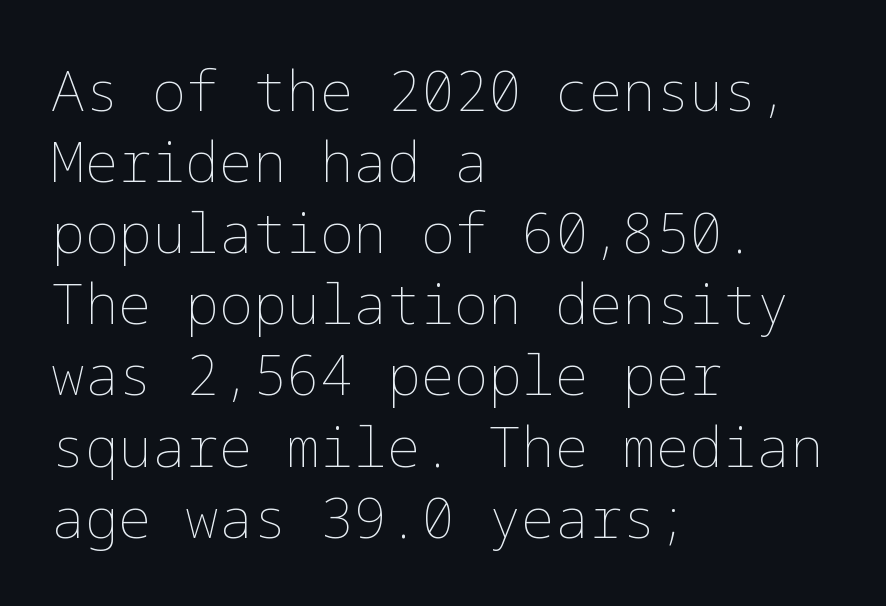
The image shows 56 px thin type, upright; set left-aligned, normal line spacing (1.27x), normal letter spacing, not underlined; low stroke contrast and a medium x-height.
